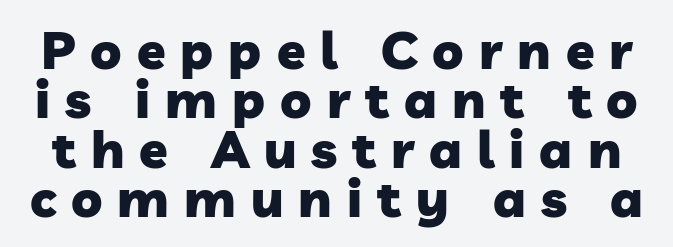
You could barely slide anything between these rows. Here the glyphs are tracked loosely, breaking word shapes into spaced letters. Bold? Absolutely — the strokes are thick and heavy. Spacing verdict: proportional, widths tailored to each character. Clear beneath every line of the passage.
